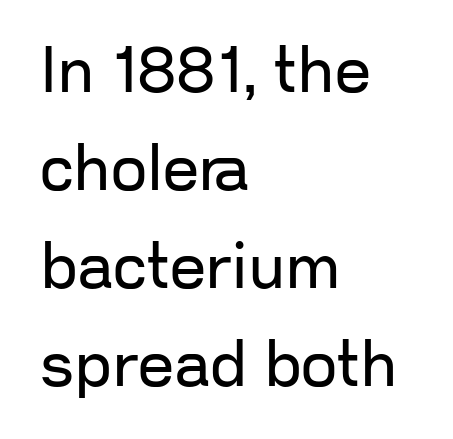
Spacing between characters is what you'd get straight out of the box. The leading is moderate, giving the passage an even texture. Just letters on the line, the space beneath them empty. The typesetting does not lean heavy: it is not bold. Horizontal alignment here is leftward, the default for most running prose. The face used here is proportionally spaced, like ordinary book or web type.
